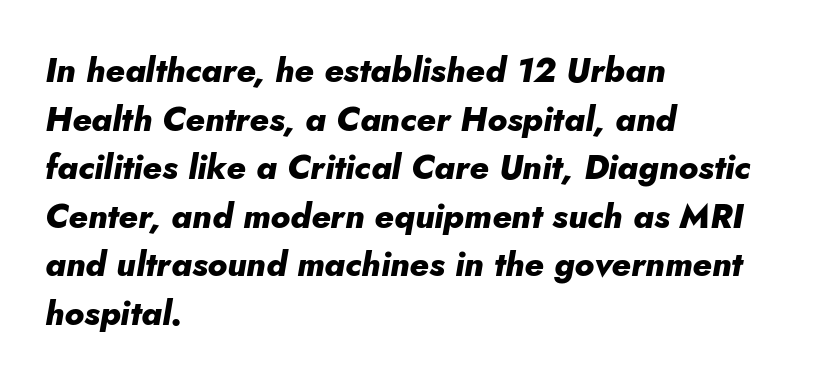
The image shows 34 px heavy type, italic (leaning right); set left-aligned, normal line spacing (1.43x), normal letter spacing, not underlined; low stroke contrast and a small x-height.
